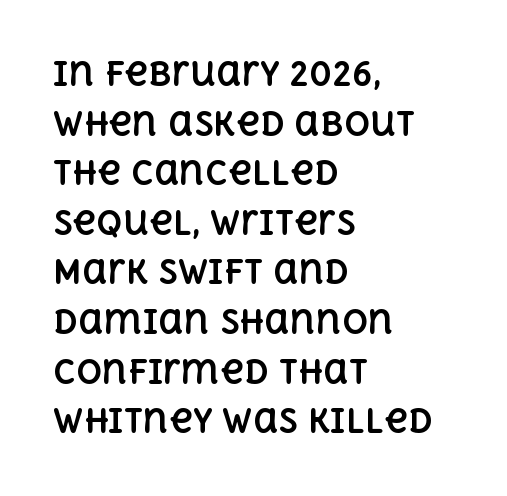
The image shows 32 px bold type, upright; set left-aligned, normal line spacing (1.55x), normal letter spacing, not underlined; a large x-height.
